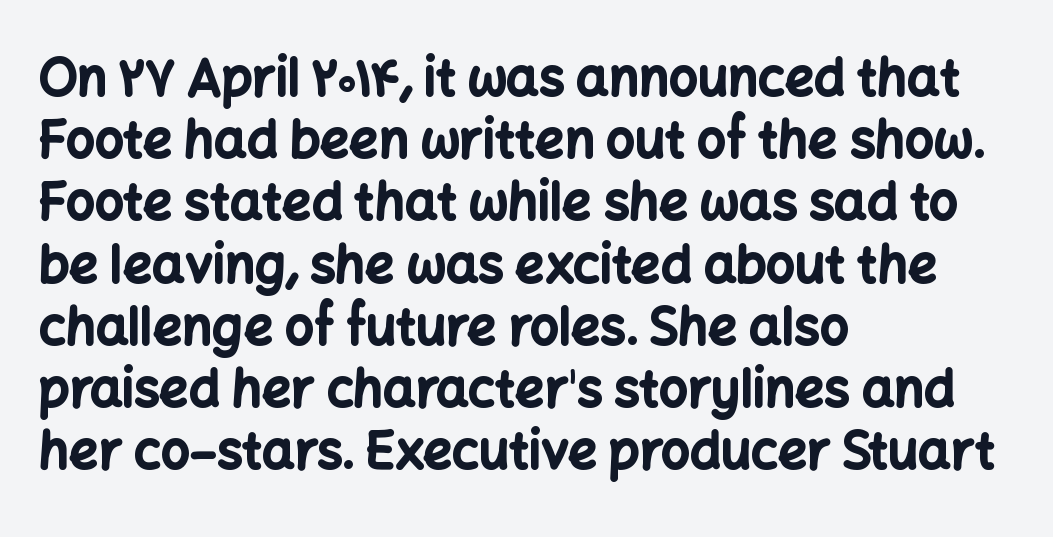
Does the lettering tilt? It doesn't — this is upright. In CSS terms this would be text-align: left. Is the type bold? Yes — the strokes are clearly thick and heavy. Think of a printed novel: that variable character pitch is what you see here.
